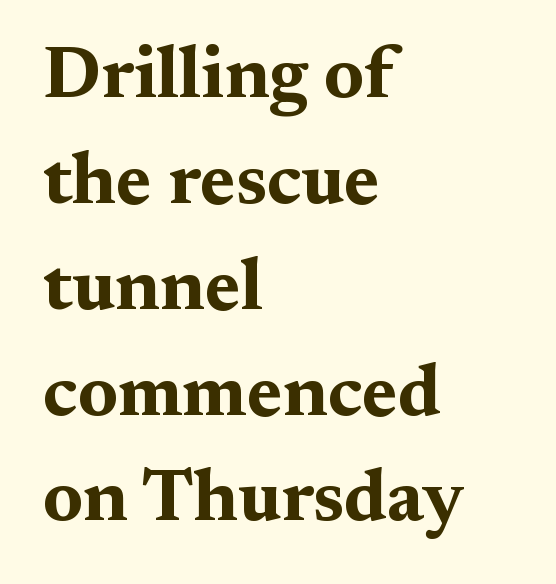
A student would call this left alignment; a typographer would say flush left, rag right. Only glyphs here, with clear space below each row. Standard letterfit; no display-style spreading of the glyphs. Ascenders rise straight up at ninety degrees. Think of a printed novel: that variable character pitch is what you see here. These lines carry a lot of weight — the face is fully bold.
